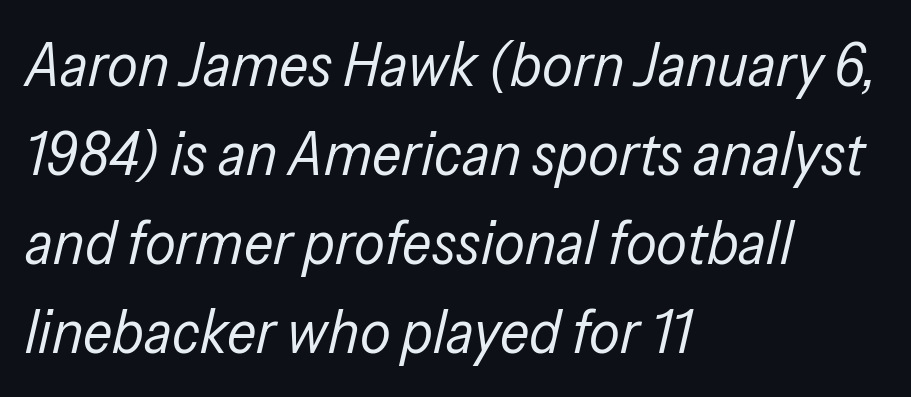
Q: Is the text bold? A: No.
Q: Is the text italic (slanted)? A: Yes, it leans right by about 13 degrees.
Q: Is the text underlined? A: No.
Q: How is the paragraph aligned? A: Left-aligned.
Q: Is the spacing between letters normal or unusually wide? A: Normal.
Q: Is the spacing between lines tight, normal or loose? A: Normal.
Q: Width (condensed, normal, or wide)? A: Condensed.
Q: Stroke contrast? A: Low.
Q: x-height? A: Medium.
Q: Monospaced? A: No.
